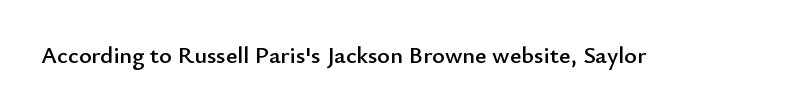
The image shows 24 px text type, upright; set normal letter spacing, not underlined.
